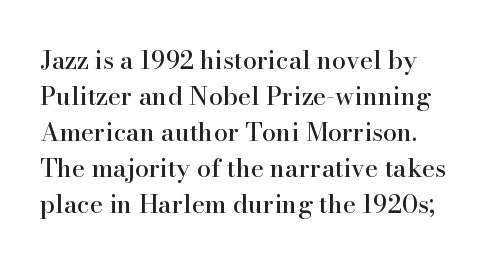
{"italic": "no", "underline": "no", "line_spacing": "normal", "line_spacing_ratio": 1.44, "letter_spacing": "normal", "letter_spacing_em": 0.0, "glyph_px": 25}
